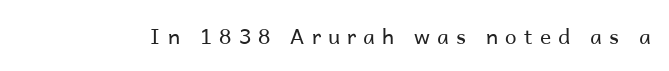
{"italic": "no", "bold": "no", "underline": "no", "letter_spacing": "wide", "letter_spacing_em": 0.34, "glyph_px": 21}
